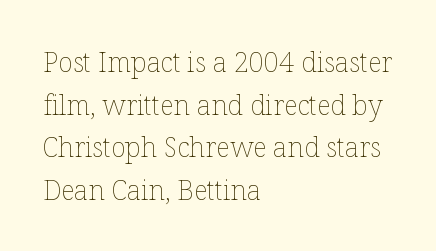
{"italic": "no", "bold": "no", "underline": "no", "align": "left", "line_spacing": "normal", "line_spacing_ratio": 1.58, "letter_spacing": "normal", "letter_spacing_em": 0.0, "glyph_px": 27}
